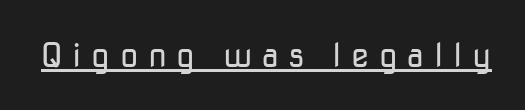
{"serif": "no", "italic": "no", "bold": "no", "weight": "regular", "width": "normal", "stroke_contrast": "low", "x_height": "medium", "monospaced": "no", "underline": "yes", "letter_spacing": "wide", "letter_spacing_em": 0.29, "glyph_px": 33}
